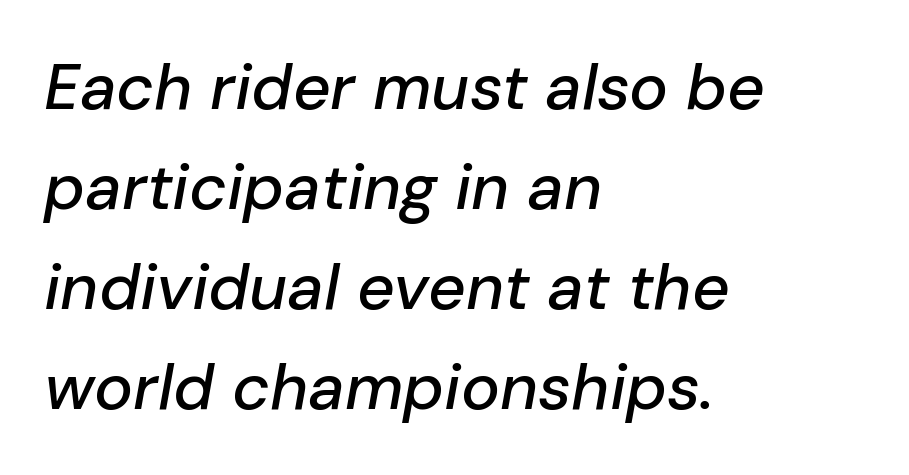
{"italic": "yes", "lean": "right", "slant_degrees": 10, "width": "normal", "stroke_contrast": "low", "x_height": "medium", "monospaced": "no", "underline": "no", "align": "left", "line_spacing": "normal", "line_spacing_ratio": 1.54, "letter_spacing": "normal", "letter_spacing_em": 0.0, "glyph_px": 65}
